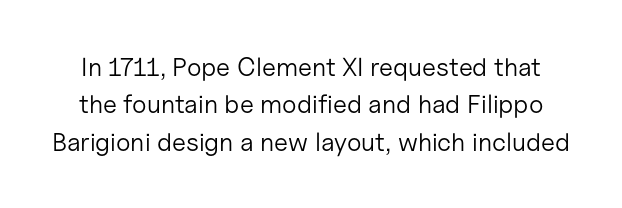
{"italic": "no", "bold": "no", "underline": "no", "line_spacing": "normal", "line_spacing_ratio": 1.44, "letter_spacing": "normal", "letter_spacing_em": 0.0, "glyph_px": 26}
